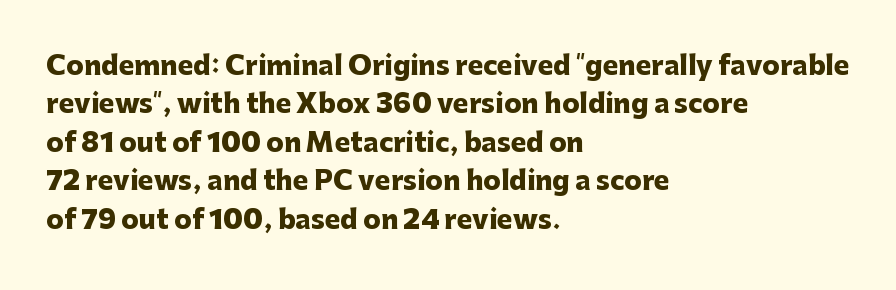
A typesetter would mark this as roman, not italic. Rule under the text: the space is simply empty. Layout note: lines flush left. The designer left line spacing at the default. What weight is shown? A full bold with thick strokes. This sample uses plain, unmodified letter spacing.
